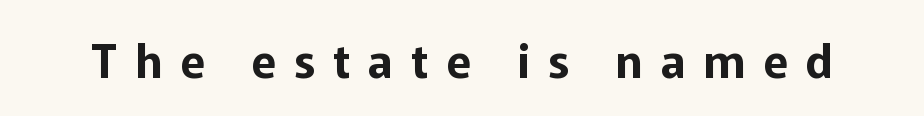
Q: Is the text italic (slanted)? A: No, it is upright.
Q: Is the typeface a serif or a sans-serif typeface? A: Sans-serif.
Q: Is the text underlined? A: No.
Q: Is the spacing between letters normal or unusually wide? A: Unusually wide.
Q: Width (condensed, normal, or wide)? A: Normal.
Q: Stroke contrast? A: Low.
Q: x-height? A: Medium.
Q: Monospaced? A: No.
